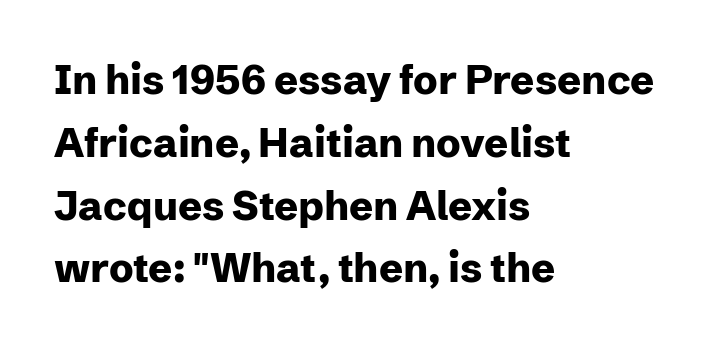
{"serif": "no", "italic": "no", "bold": "yes", "weight": "heavy", "width": "normal", "stroke_contrast": "low", "x_height": "medium", "monospaced": "no", "underline": "no", "align": "left", "line_spacing": "normal", "line_spacing_ratio": 1.57, "letter_spacing": "normal", "letter_spacing_em": 0.0, "glyph_px": 40}
